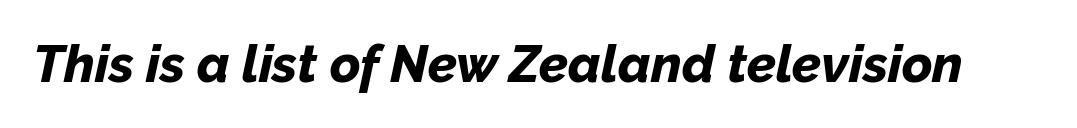
The image shows 52 px bold type, italic (leaning right); set normal letter spacing, not underlined; low stroke contrast and a medium x-height.
